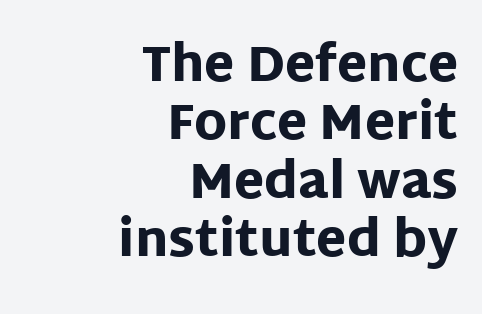
Plenty of ink on the page — the face is bold. Anything drawn beneath the words? Only blank space. The setting favours the right margin, as signatures and pull-quotes sometimes do. Examine the stroke ends and you'll find no serifs.
